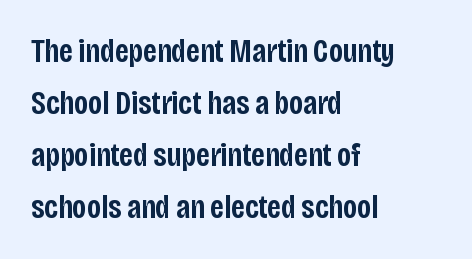
The image shows 33 px semibold, condensed sans-serif type, upright; set left-aligned, normal line spacing (1.58x), normal letter spacing, not underlined; low stroke contrast and a large x-height.
